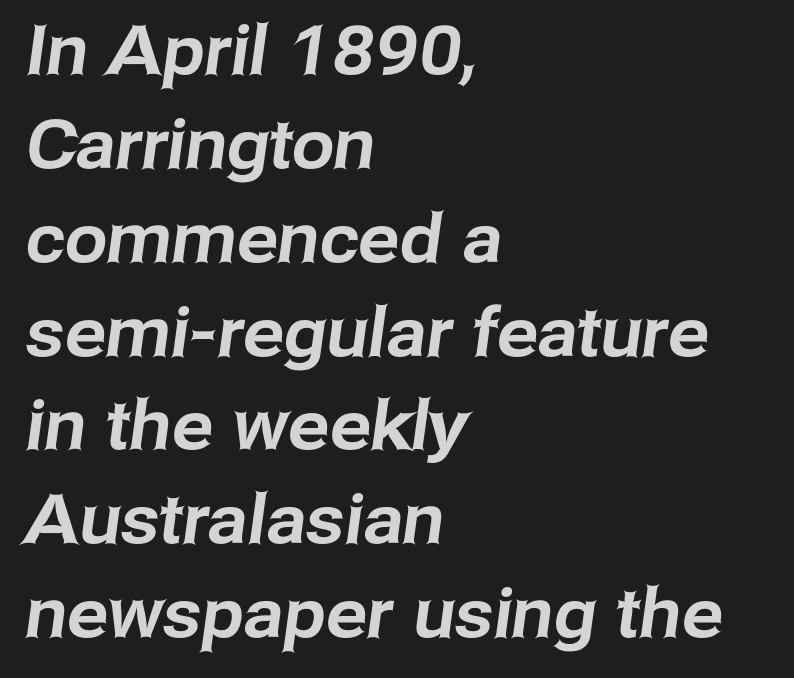
{"serif": "no", "width": "normal", "stroke_contrast": "low", "x_height": "medium", "monospaced": "no", "underline": "no", "align": "left", "line_spacing": "normal", "line_spacing_ratio": 1.38, "letter_spacing": "normal", "letter_spacing_em": 0.0, "glyph_px": 68}
